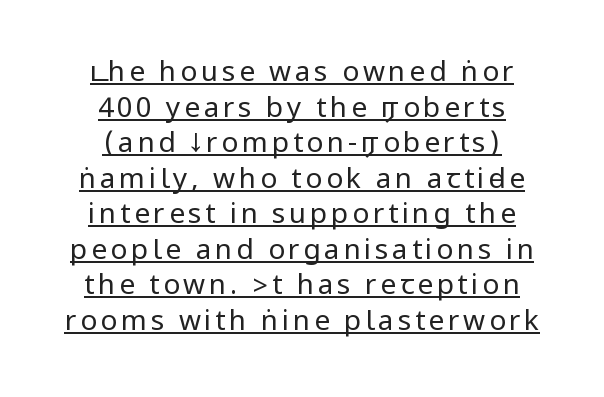
{"serif": "no", "italic": "no", "bold": "no", "weight": "regular", "width": "condensed", "stroke_contrast": "low", "underline": "yes", "align": "center", "line_spacing": "normal", "line_spacing_ratio": 1.27, "glyph_px": 28}
